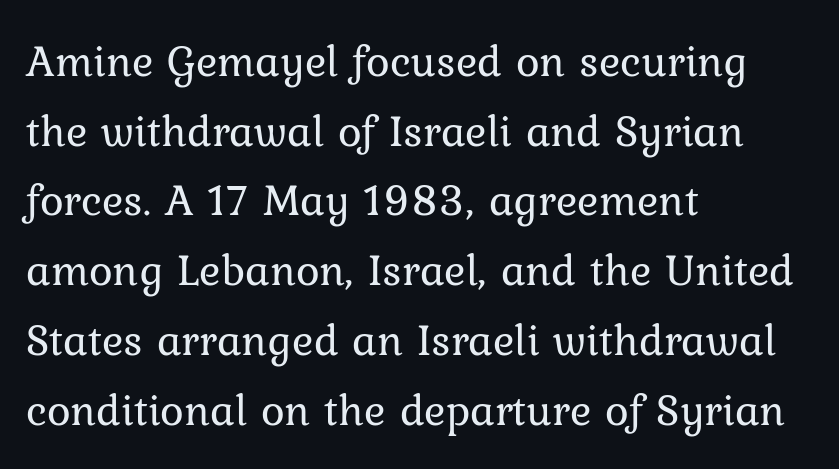
No extra ink here — the face is not bold. Designer's note — italics off, roman on. The passage shown is typed in a proportional face where columns would drift. Left-aligned paragraph, ragged on the right. Successive baselines arrive at the customary interval. Letter spacing: default.
